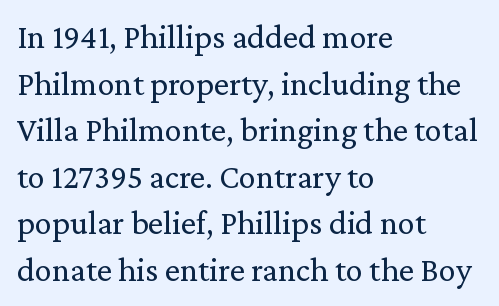
The image shows 34 px regular-weight serif type, upright; set left-aligned, normal line spacing (1.37x), normal letter spacing, not underlined; medium stroke contrast and a medium x-height.
